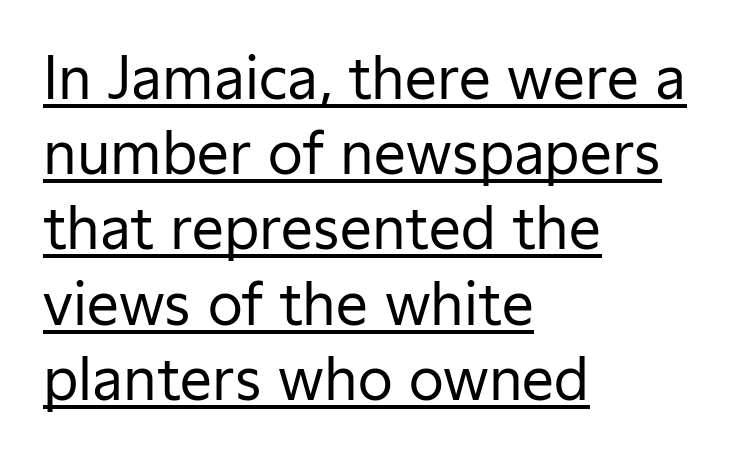
The image shows 57 px regular-weight sans-serif type, upright; set left-aligned, normal line spacing (1.32x), normal letter spacing, underlined; low stroke contrast and a medium x-height.
